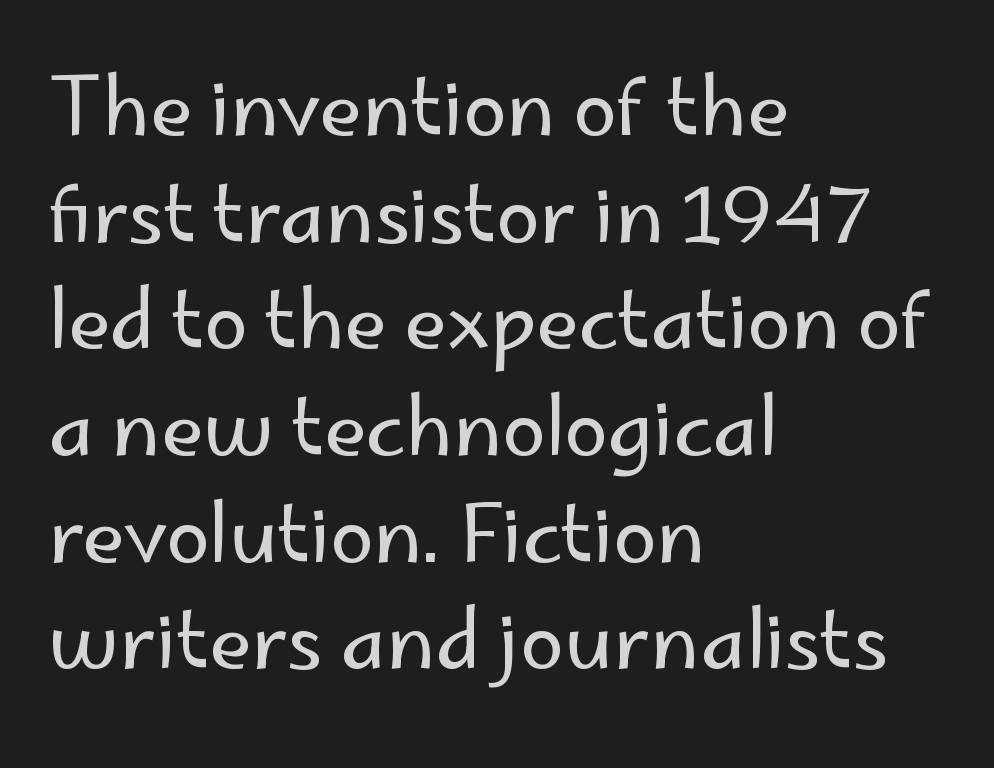
Q: Is the text bold? A: No.
Q: Is the text italic (slanted)? A: No, it is upright.
Q: Is the typeface a serif or a sans-serif typeface? A: Sans-serif.
Q: Is the text underlined? A: No.
Q: How is the paragraph aligned? A: Left-aligned.
Q: Is the spacing between letters normal or unusually wide? A: Normal.
Q: Is the spacing between lines tight, normal or loose? A: Normal.
Q: Width (condensed, normal, or wide)? A: Normal.
Q: Stroke contrast? A: Low.
Q: x-height? A: Small.
Q: Monospaced? A: No.
